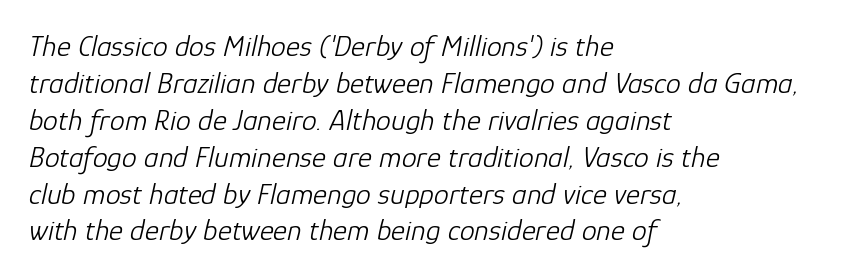
Q: Is the text bold? A: No.
Q: Is the text italic (slanted)? A: Yes, it leans right by about 12 degrees.
Q: Is the text underlined? A: No.
Q: How is the paragraph aligned? A: Left-aligned.
Q: Is the spacing between letters normal or unusually wide? A: Normal.
Q: Width (condensed, normal, or wide)? A: Normal.
Q: Stroke contrast? A: Low.
Q: x-height? A: Medium.
Q: Monospaced? A: No.
